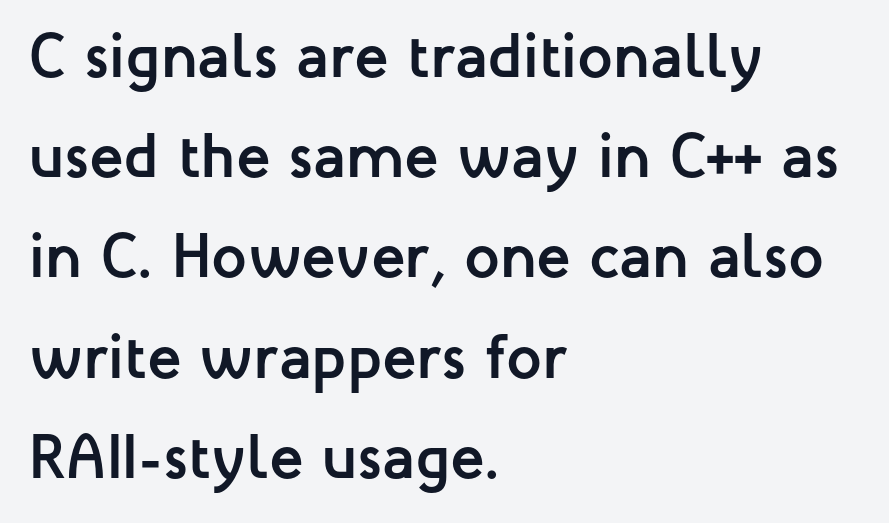
{"serif": "no", "italic": "no", "bold": "yes", "weight": "semibold", "width": "normal", "stroke_contrast": "low", "x_height": "medium", "monospaced": "no", "underline": "no", "align": "left", "line_spacing": "normal", "line_spacing_ratio": 1.59, "letter_spacing": "normal", "letter_spacing_em": 0.0, "glyph_px": 63}
